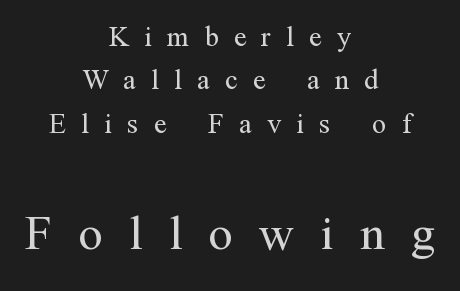
Compare the two chunks: the lower has the greater cap height. Letters have the restrained weight of plain body copy at most. No word sits above an underline. The setting favours the middle, as headings and verse often do. Serif or sans? Serif — the stroke terminals have little feet.
